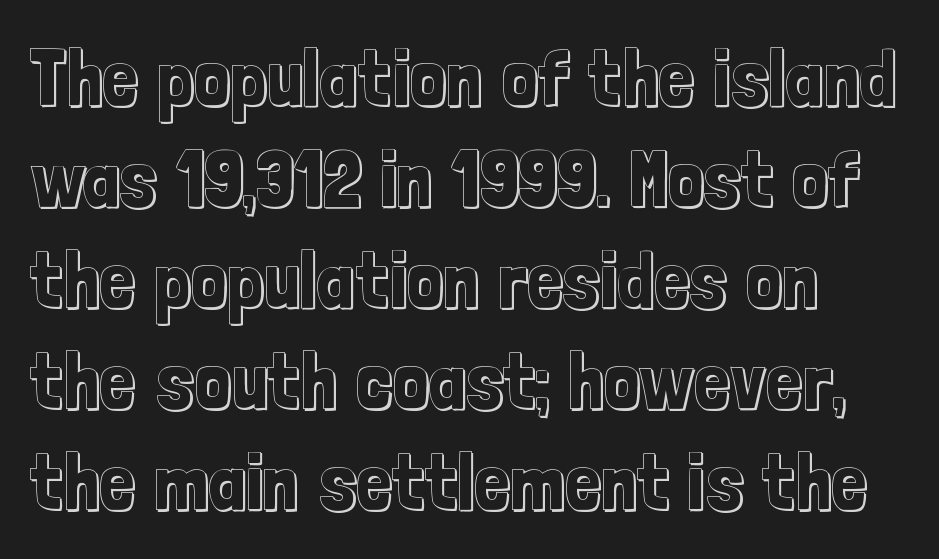
Normally led — the rows are evenly, conventionally spaced. Line beginnings align vertically; line endings do not. Think of a printed novel: that variable character pitch is what you see here. Beneath every word, the page is bare.
